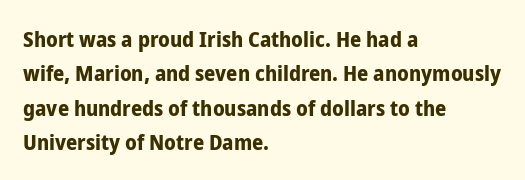
Upright lettering throughout. Just letters on the line, the space beneath them empty. The vertical gap from one line to the next is medium. Strong, thick strokes mark this as bold type. Short and long lines alike share a common starting point at left.
